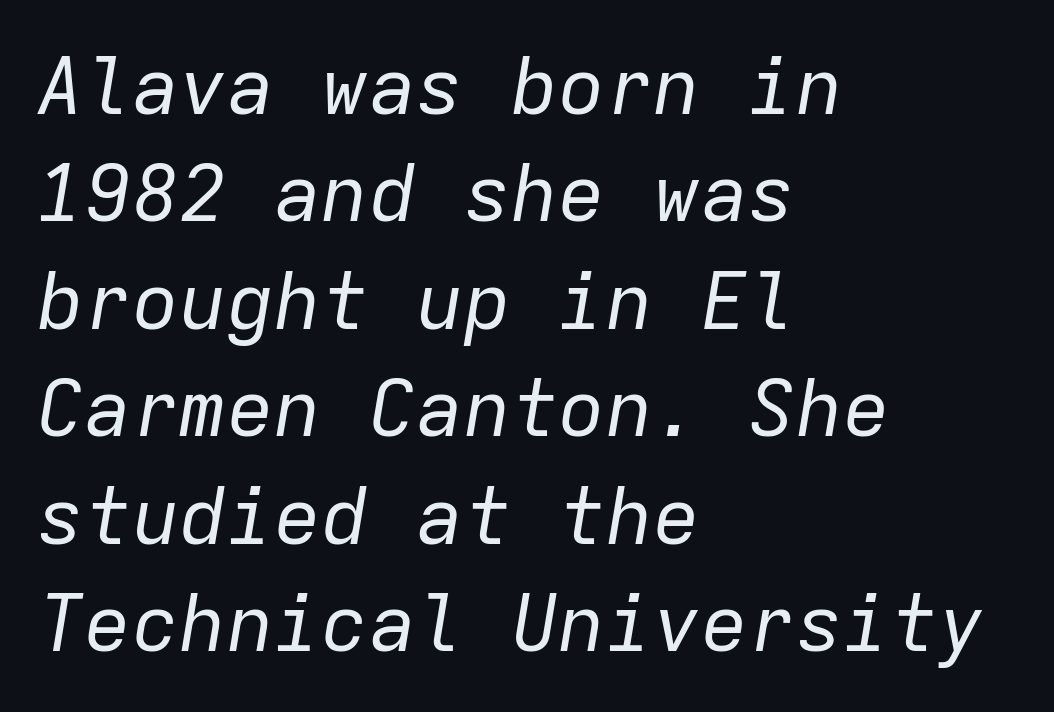
The image shows 79 px regular-weight type, italic (leaning right), monospaced; set left-aligned, normal line spacing (1.36x), normal letter spacing, not underlined; low stroke contrast and a medium x-height.
